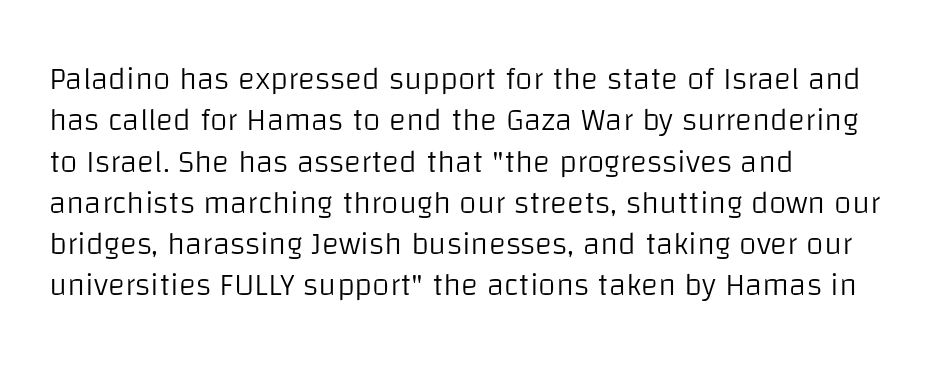
The image shows 32 px light sans-serif type, upright; set left-aligned, normal line spacing (1.29x), normal letter spacing, not underlined; low stroke contrast and a large x-height.
